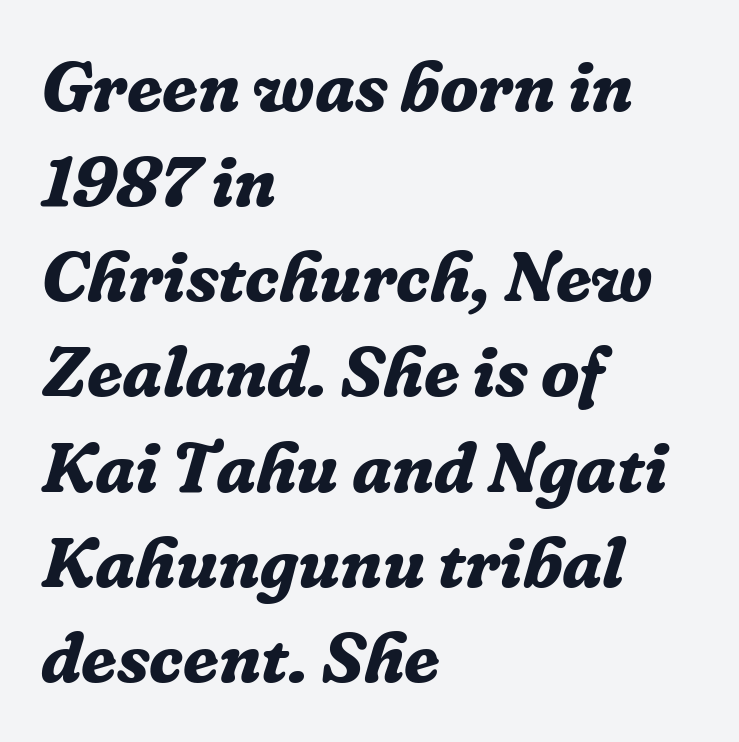
Observe the serifs anchoring each vertical stroke in this sample. The letters advance in unequal steps, a hallmark of proportional type. Posture: slanted. Each new line begins a customary step beneath the previous one. Chunky letters — that's bold for sure.
